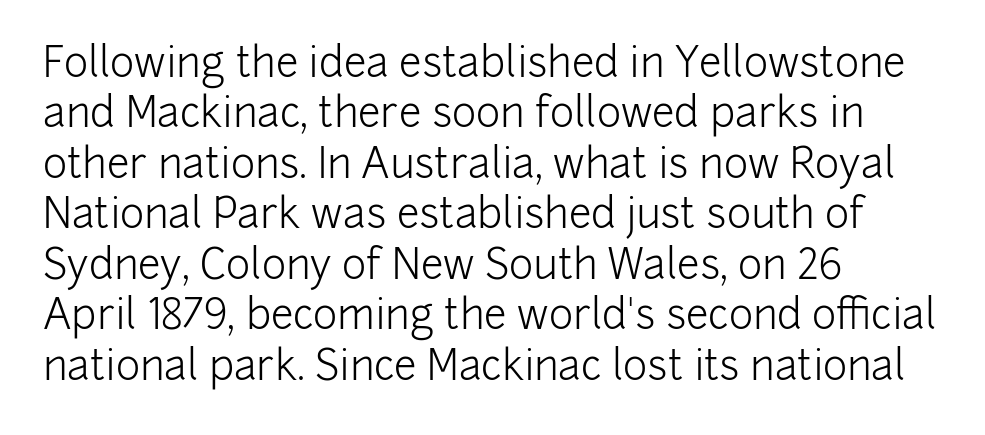
One-word summary of the alignment: left. These lines are rendered in a variable-pitch font. Spacing between characters is what you'd get straight out of the box. Summary of weight: not heavy and not bold. Ordinary non-slanted type is in use. Look at the bottom of the vertical strokes: they stop flat, with no serifs.
